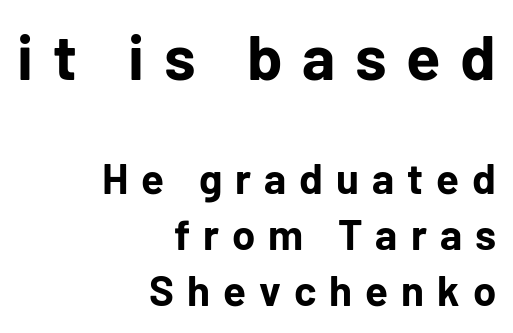
The image shows 63 px bold sans-serif type, upright; set right-aligned, normal line spacing (1.34x), unusually wide letter spacing (+0.31 em), not underlined; the first (top) block is 1.5x larger; low stroke contrast and a medium x-height.
